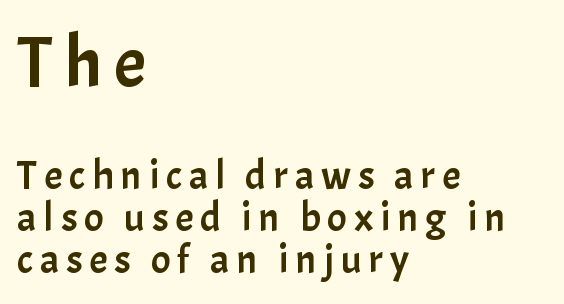
The image shows 72 px sans-serif type, upright; set left-aligned, tight line spacing (1.03x), not underlined; the first (top) block is 1.76x larger; low stroke contrast and a medium x-height.
